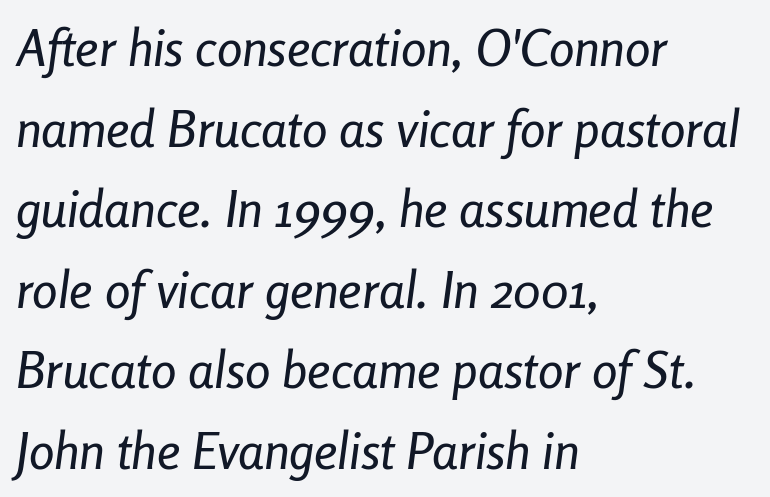
The image shows 51 px condensed type, italic (leaning right); set left-aligned, normal line spacing (1.58x), normal letter spacing, not underlined; low stroke contrast and a medium x-height.
